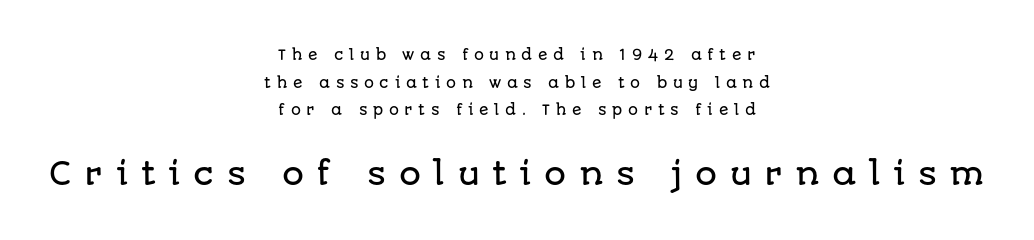
{"serif": "no", "italic": "no", "width": "normal", "stroke_contrast": "low", "x_height": "large", "monospaced": "no", "underline": "no", "align": "center", "line_spacing": "loose", "line_spacing_ratio": 1.98, "letter_spacing": "wide", "letter_spacing_em": 0.4, "larger_block": "second", "size_ratio": 2.21, "glyph_px": 31}
